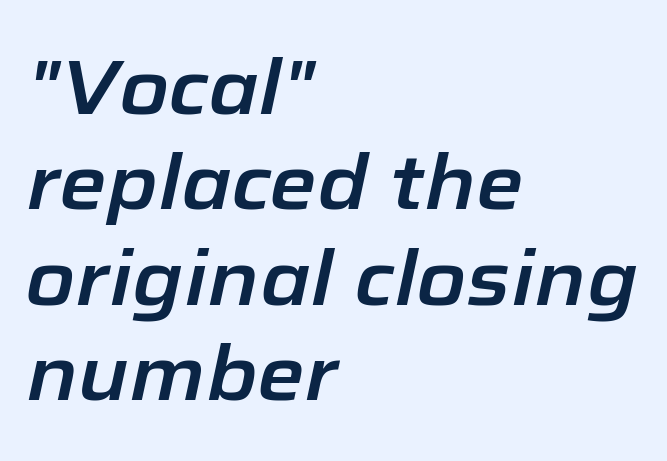
The image shows 77 px text type, italic (leaning right); set left-aligned, line spacing 1.24x, normal letter spacing, not underlined; low stroke contrast and a medium x-height.
